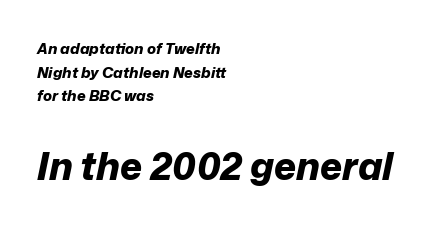
{"italic": "yes", "lean": "right", "slant_degrees": 12, "bold": "yes", "weight": "bold", "width": "normal", "stroke_contrast": "low", "x_height": "medium", "monospaced": "no", "underline": "no", "align": "left", "line_spacing": "normal", "line_spacing_ratio": 1.58, "letter_spacing": "normal", "letter_spacing_em": 0.0, "larger_block": "second", "size_ratio": 2.53, "glyph_px": 38}
